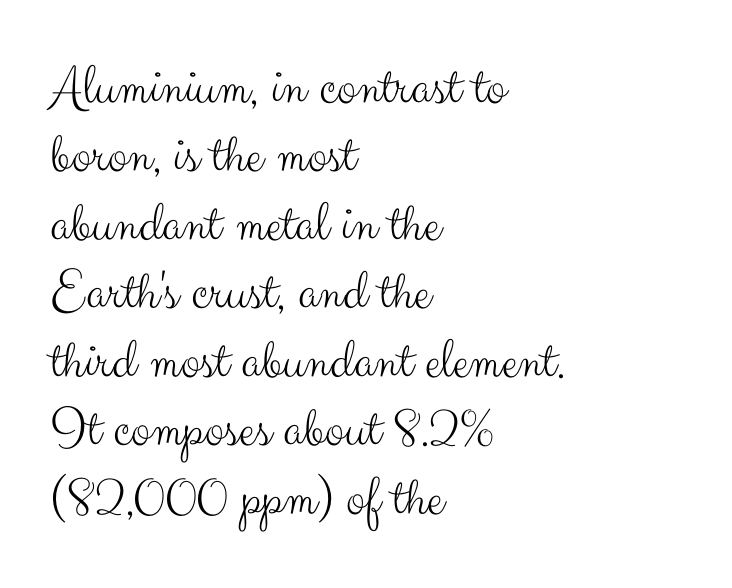
Q: Is the text bold? A: No.
Q: Is the text italic (slanted)? A: Yes.
Q: Is the typeface a serif or a sans-serif typeface? A: Sans-serif.
Q: Is the text underlined? A: No.
Q: How is the paragraph aligned? A: Left-aligned.
Q: Is the spacing between letters normal or unusually wide? A: Normal.
Q: Width (condensed, normal, or wide)? A: Normal.
Q: Stroke contrast? A: Medium.
Q: x-height? A: Small.
Q: Monospaced? A: No.
